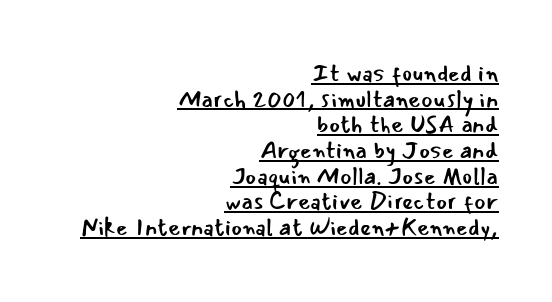
The image shows 24 px text type, upright; set right-aligned, tight line spacing (1.07x), normal letter spacing, underlined.
